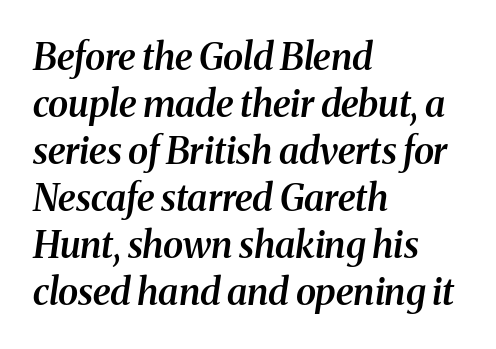
The image shows 37 px semibold serif type, italic (leaning right); set left-aligned, normal line spacing (1.27x), normal letter spacing, not underlined; medium stroke contrast and a medium x-height.
